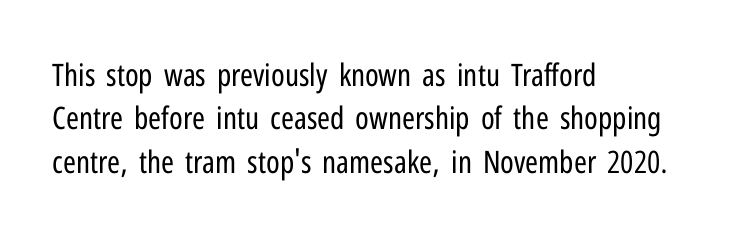
Heaviness? Minimal to ordinary, like unemphasized prose. This sample has the flowing, uneven cadence of proportional lettering. Alignment: flush left. Ascenders rise straight up at ninety degrees. The type family on display is of the sans-serif kind. Baseline-to-baseline distance is the conventional proportion of letter height.
